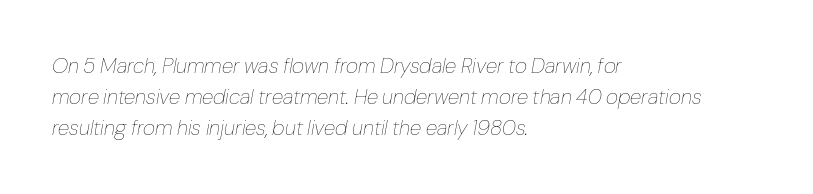
Quick note: italic. The passage shown has conventional tracking throughout. These lines sit exactly where default settings would place them. The face looks like a standard text weight, possibly lighter. Letters rest on an invisible, unmarked baseline.
